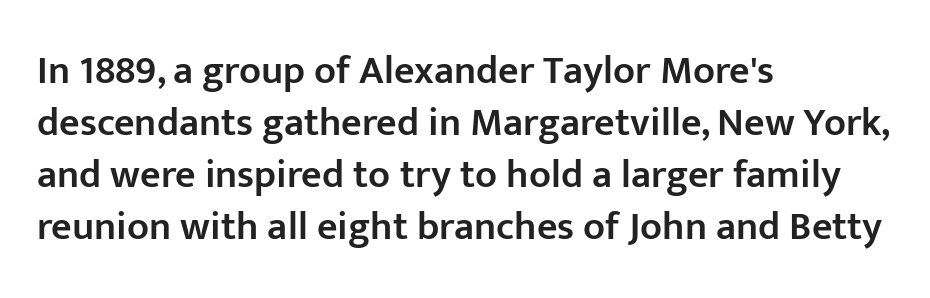
Q: Is the text bold? A: Semi-bold.
Q: Is the text italic (slanted)? A: No, it is upright.
Q: Is the typeface a serif or a sans-serif typeface? A: Sans-serif.
Q: Is the text underlined? A: No.
Q: How is the paragraph aligned? A: Left-aligned.
Q: Is the spacing between letters normal or unusually wide? A: Normal.
Q: Is the spacing between lines tight, normal or loose? A: Normal.
Q: Width (condensed, normal, or wide)? A: Normal.
Q: Stroke contrast? A: Low.
Q: x-height? A: Medium.
Q: Monospaced? A: No.
